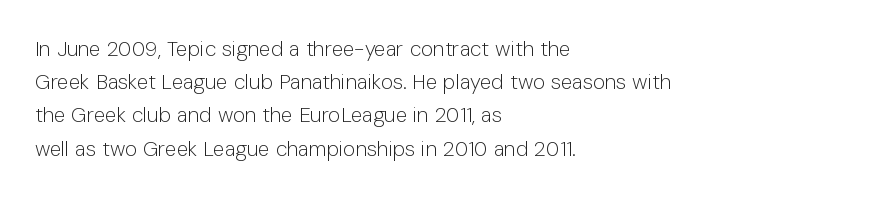
{"italic": "no", "bold": "no", "underline": "no", "align": "left", "line_spacing": "normal", "line_spacing_ratio": 1.58, "letter_spacing": "normal", "letter_spacing_em": 0.0, "glyph_px": 21}
